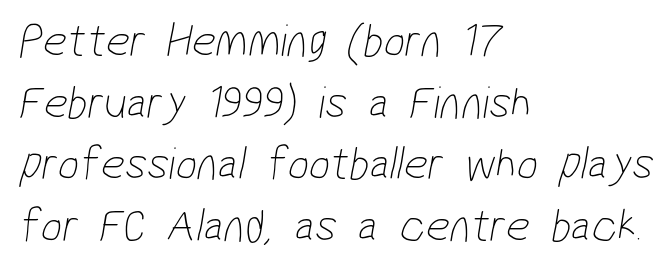
{"serif": "no", "bold": "no", "weight": "thin", "width": "condensed", "stroke_contrast": "low", "x_height": "medium", "monospaced": "no", "underline": "no", "align": "left", "line_spacing": "normal", "line_spacing_ratio": 1.31, "letter_spacing": "normal", "letter_spacing_em": 0.0, "glyph_px": 47}
